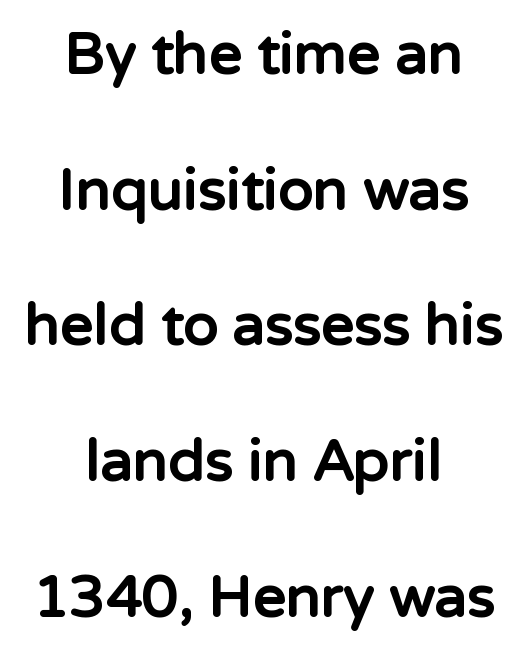
The image shows 58 px bold sans-serif type, upright; set centered, loose line spacing (2.34x), normal letter spacing, not underlined; low stroke contrast and a medium x-height.
